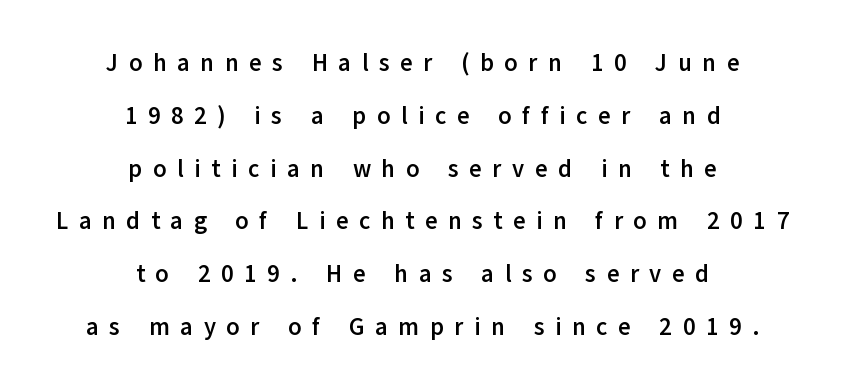
{"italic": "no", "bold": "yes", "underline": "no", "align": "center", "line_spacing": "loose", "line_spacing_ratio": 2.2, "letter_spacing": "wide", "letter_spacing_em": 0.44, "glyph_px": 24}
